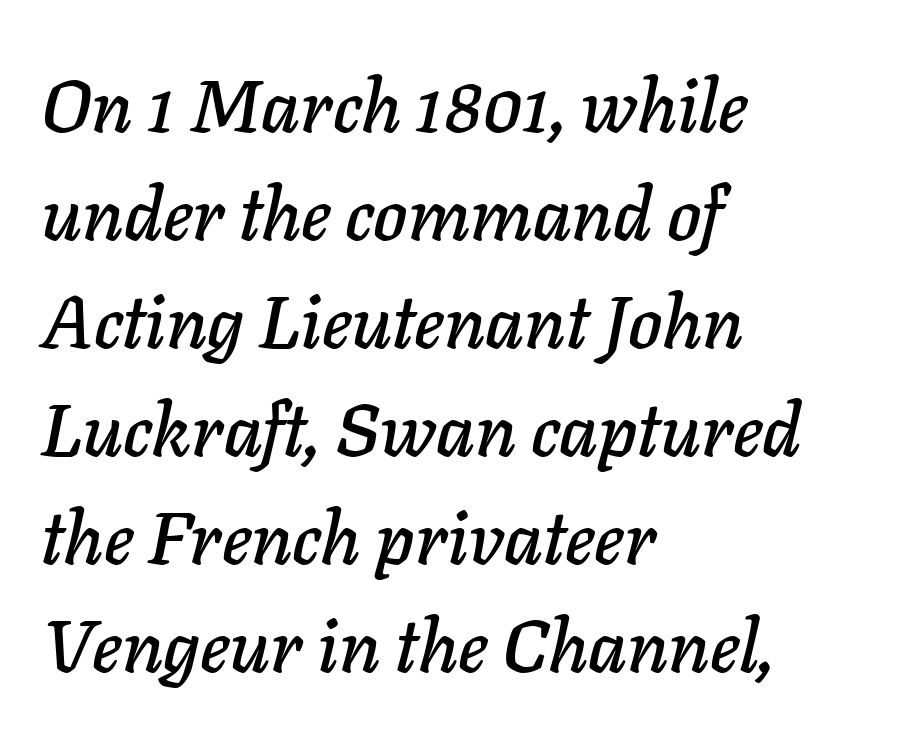
The image shows 73 px text type, italic (leaning right); set left-aligned, normal line spacing (1.48x), normal letter spacing, not underlined; low stroke contrast and a medium x-height.
